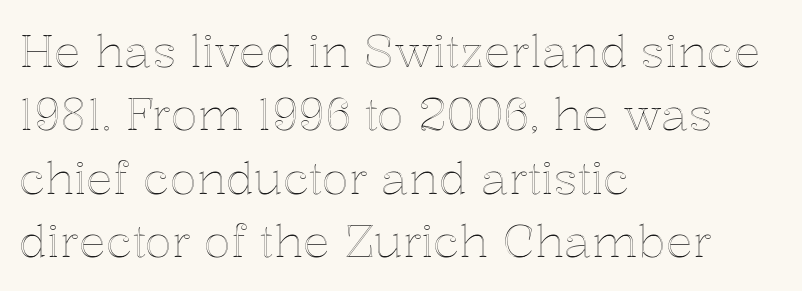
Posture: vertical. A typesetter would call this leading conventional body-copy spacing. Here the designer chose a conventional face with non-uniform glyph widths. Anything drawn beneath the words? Only blank space. Reading down the block, your eye returns to a fixed left position each line.
